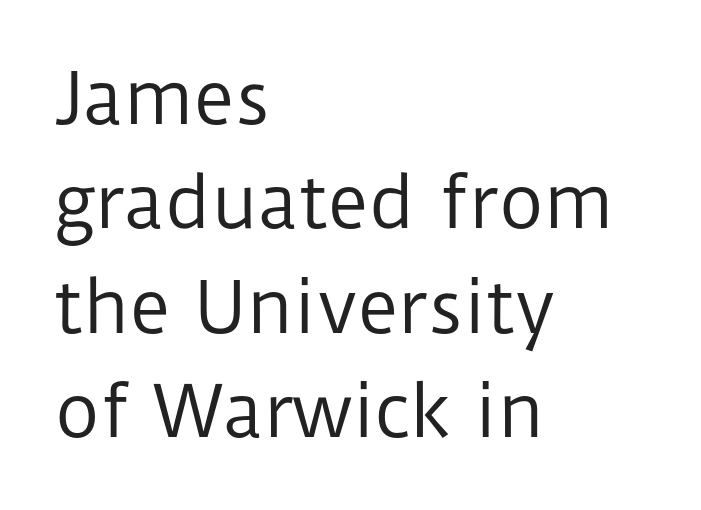
Glyph-to-glyph distance matches everyday printed text. The type sits square on the baseline with zero lean. Nobody drew a line under any word here. Quick note: interline space is typical. You can tell from the bare stems that sans-serif type was used. The passage shown is not bold in any degree.
